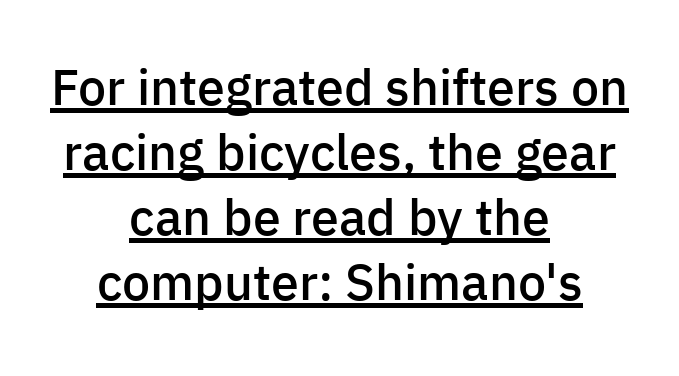
Q: Is the text bold? A: Semi-bold.
Q: Is the text italic (slanted)? A: No, it is upright.
Q: Is the typeface a serif or a sans-serif typeface? A: Sans-serif.
Q: Is the text underlined? A: Yes.
Q: How is the paragraph aligned? A: Centered.
Q: Is the spacing between letters normal or unusually wide? A: Normal.
Q: Is the spacing between lines tight, normal or loose? A: Normal.
Q: Width (condensed, normal, or wide)? A: Normal.
Q: Stroke contrast? A: Low.
Q: x-height? A: Medium.
Q: Monospaced? A: No.
